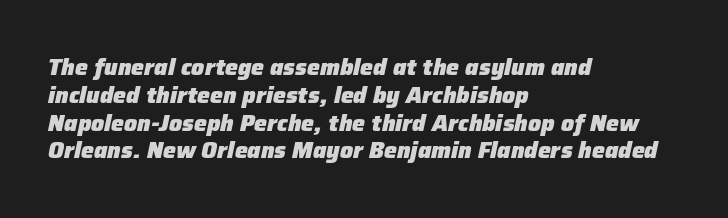
Alignment: flush left. Lines of text with bare space underneath. The letters are bold, with thick, heavy strokes. Inter-character spacing is left at the font's built-in metrics. Slant detected: the letters are inclined.
